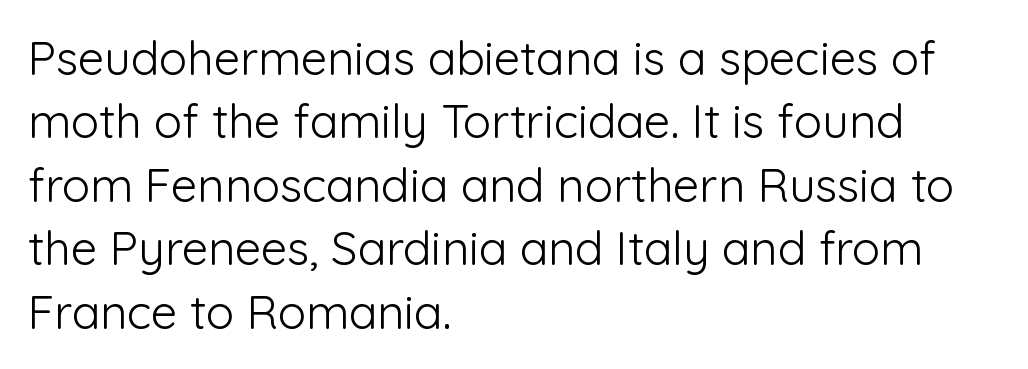
Q: Is the text bold? A: No.
Q: Is the text italic (slanted)? A: No, it is upright.
Q: Is the typeface a serif or a sans-serif typeface? A: Sans-serif.
Q: Is the text underlined? A: No.
Q: How is the paragraph aligned? A: Left-aligned.
Q: Is the spacing between letters normal or unusually wide? A: Normal.
Q: Is the spacing between lines tight, normal or loose? A: Normal.
Q: Width (condensed, normal, or wide)? A: Normal.
Q: Stroke contrast? A: Low.
Q: x-height? A: Medium.
Q: Monospaced? A: No.
